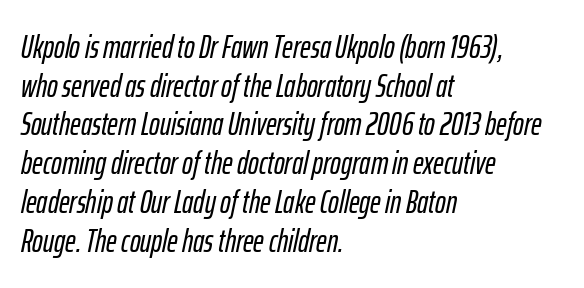
{"italic": "yes", "lean": "right", "slant_degrees": 12, "width": "condensed", "stroke_contrast": "low", "x_height": "medium", "monospaced": "no", "underline": "no", "align": "left", "line_spacing_ratio": 1.21, "letter_spacing": "normal", "letter_spacing_em": 0.0, "glyph_px": 32}
